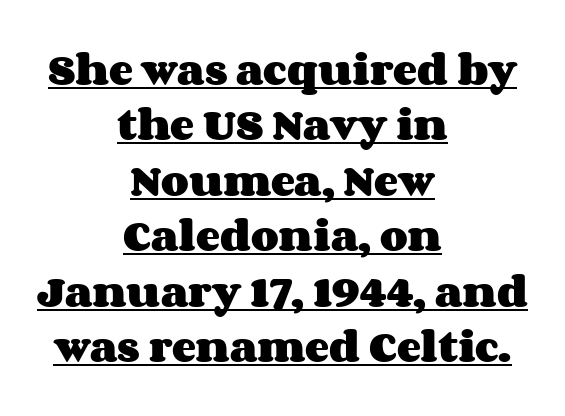
Is the type bold? Yes — the strokes are clearly thick and heavy. Students, note that the glyphs here touch the page at normal intervals. Normally led — the rows are evenly, conventionally spaced. The rag falls on both sides of this text block equally.
